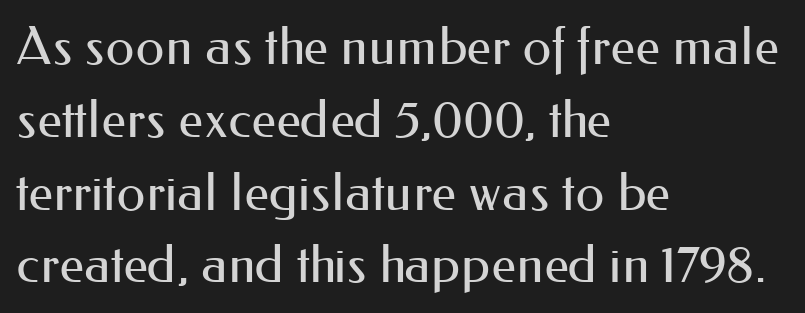
Q: Is the text bold? A: No.
Q: Is the text italic (slanted)? A: No, it is upright.
Q: Is the typeface a serif or a sans-serif typeface? A: Sans-serif.
Q: Is the text underlined? A: No.
Q: How is the paragraph aligned? A: Left-aligned.
Q: Is the spacing between letters normal or unusually wide? A: Normal.
Q: Is the spacing between lines tight, normal or loose? A: Normal.
Q: Width (condensed, normal, or wide)? A: Normal.
Q: Stroke contrast? A: Medium.
Q: x-height? A: Small.
Q: Monospaced? A: No.
